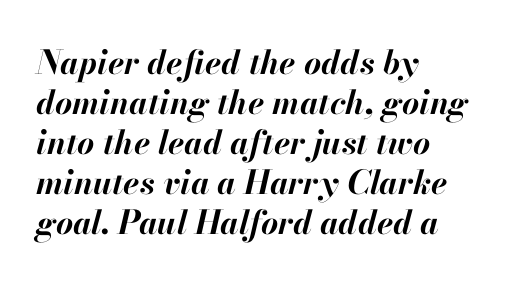
Q: Is the text bold? A: Yes.
Q: Is the text italic (slanted)? A: Yes, it leans right by about 13 degrees.
Q: Is the text underlined? A: No.
Q: How is the paragraph aligned? A: Left-aligned.
Q: Is the spacing between letters normal or unusually wide? A: Normal.
Q: Width (condensed, normal, or wide)? A: Normal.
Q: Stroke contrast? A: High.
Q: x-height? A: Small.
Q: Monospaced? A: No.
